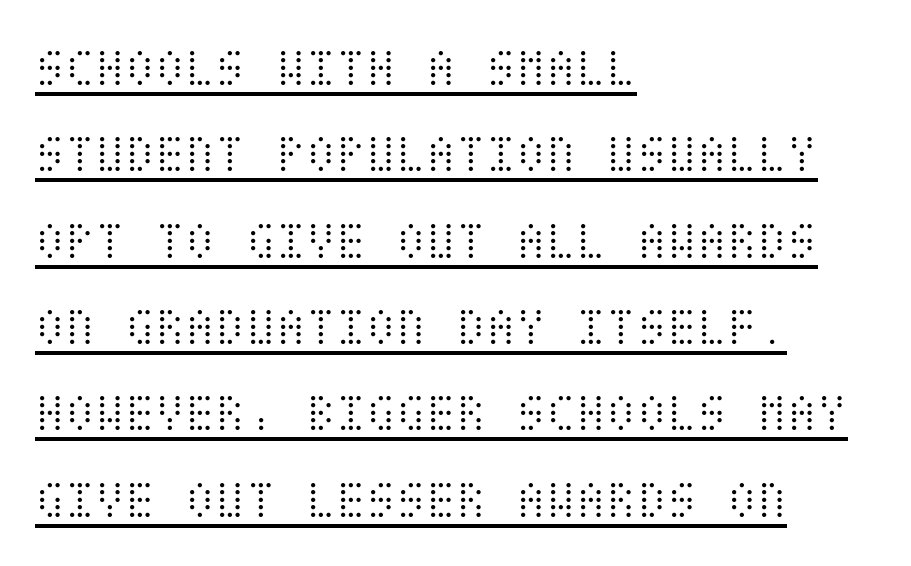
The image shows 55 px light, condensed type, upright; set left-aligned, normal line spacing (1.57x), normal letter spacing, underlined; medium stroke contrast and a large x-height.
